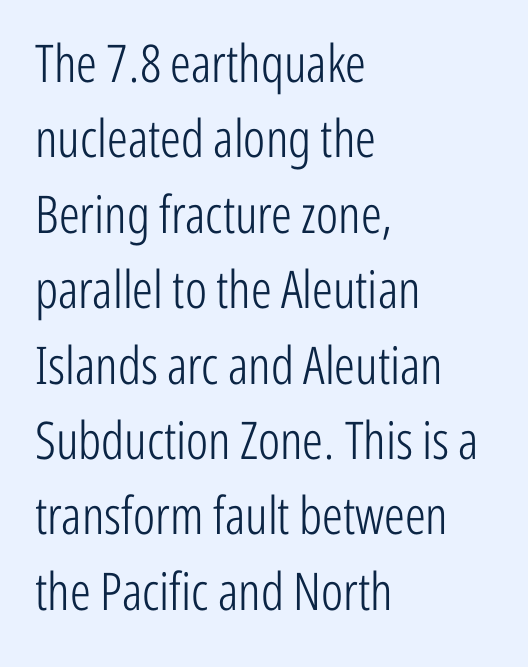
{"serif": "no", "italic": "no", "bold": "no", "weight": "light", "width": "condensed", "stroke_contrast": "low", "x_height": "medium", "monospaced": "no", "underline": "no", "align": "left", "line_spacing": "normal", "line_spacing_ratio": 1.45, "letter_spacing": "normal", "letter_spacing_em": 0.0, "glyph_px": 52}
